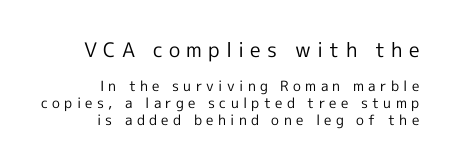
Larger block? The one above; the one below is distinctly smaller. Italic? Not at all — the glyphs are vertical. Stems and bowls with no extra thickness — not bold. There is plenty of visible air inserted between adjacent glyphs.
